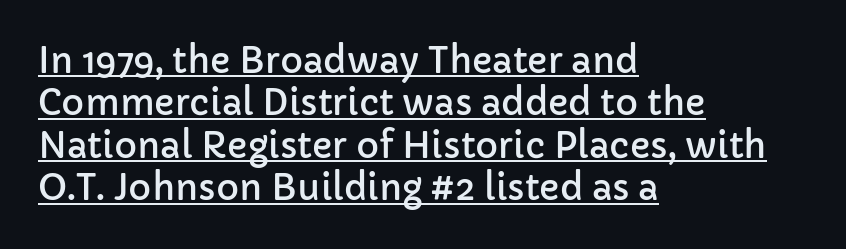
The letters carry no serifs — their stems end cleanly without finishing strokes. In designer terms, the underline attribute is active on this setting. Tracking here is standard; glyphs follow each other at the usual distance. You could not count columns in this text — the font is proportionally spaced.
